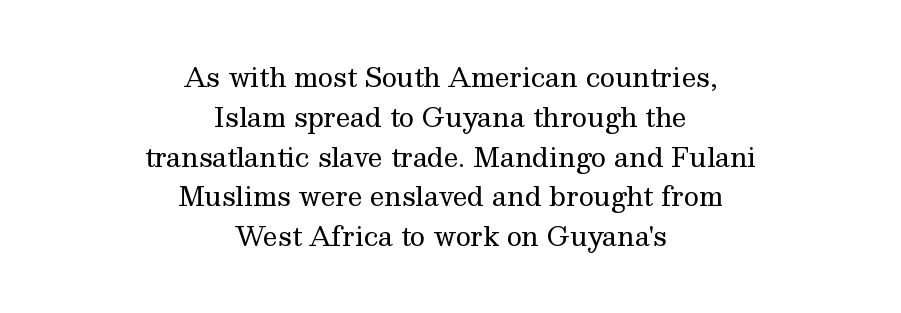
These lines keep a tight, regular rhythm from letter to letter. Rule under the text: the space is simply empty. The designer left line spacing at the default. Heaviness? Minimal to ordinary, like unemphasized prose. These lines were composed using upright roman letters.
